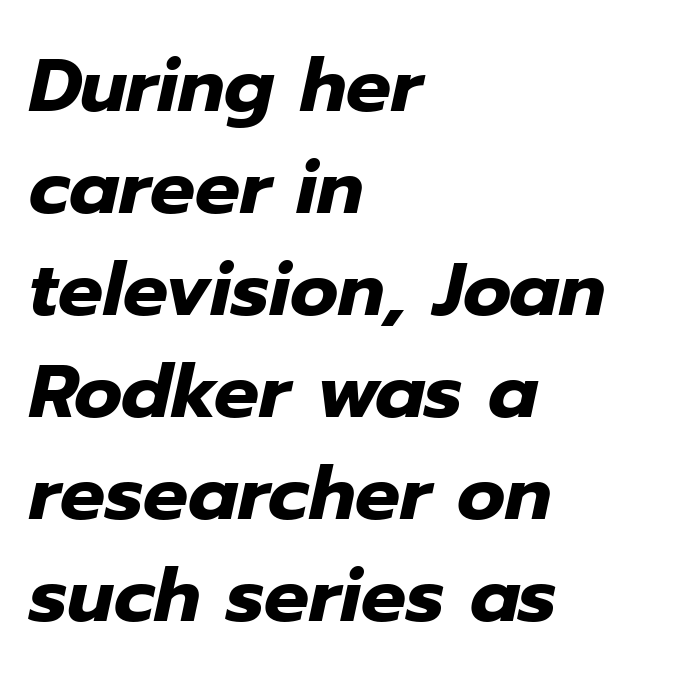
{"italic": "yes", "lean": "right", "slant_degrees": 12, "bold": "yes", "weight": "heavy", "width": "normal", "stroke_contrast": "low", "x_height": "medium", "monospaced": "no", "underline": "no", "align": "left", "line_spacing": "normal", "line_spacing_ratio": 1.36, "letter_spacing": "normal", "letter_spacing_em": 0.0, "glyph_px": 75}
